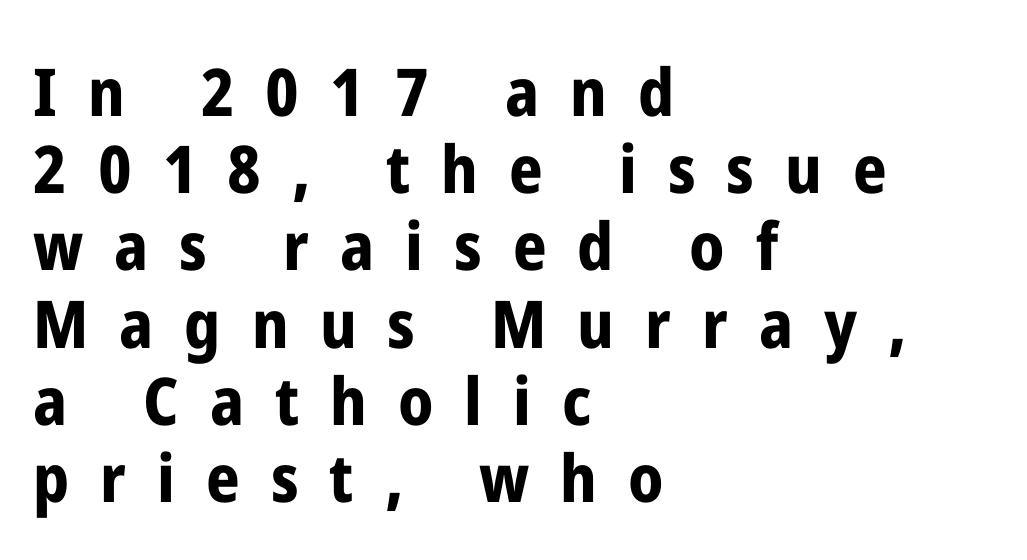
{"serif": "no", "italic": "no", "bold": "yes", "weight": "bold", "width": "condensed", "stroke_contrast": "low", "x_height": "medium", "monospaced": "no", "underline": "no", "align": "left", "line_spacing_ratio": 1.17, "letter_spacing": "wide", "letter_spacing_em": 0.47, "glyph_px": 66}
